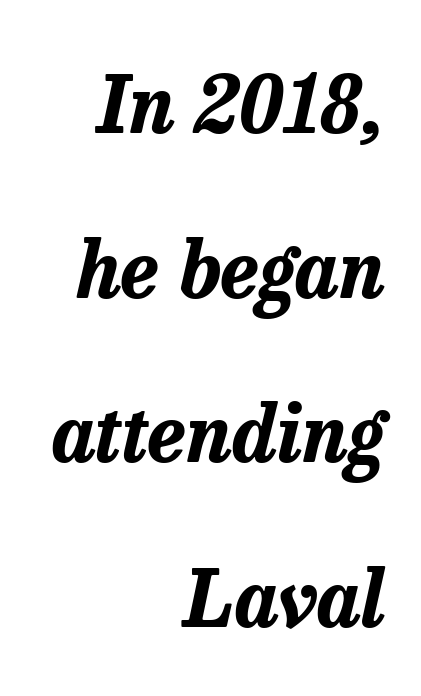
The image shows 78 px bold type, italic (leaning right); set right-aligned, loose line spacing (2.11x), normal letter spacing, not underlined; low stroke contrast and a medium x-height.
